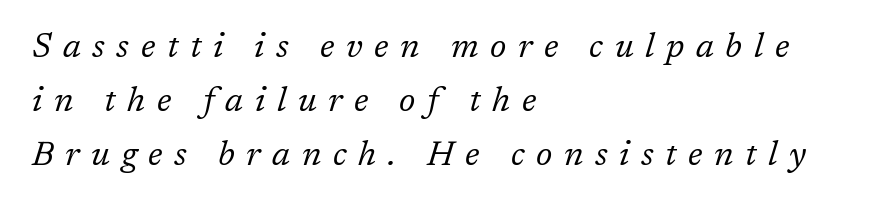
{"serif": "yes", "italic": "yes", "lean": "right", "slant_degrees": 17, "bold": "no", "weight": "regular", "width": "normal", "stroke_contrast": "low", "x_height": "medium", "monospaced": "no", "underline": "no", "align": "left", "line_spacing": "normal", "line_spacing_ratio": 1.59, "letter_spacing": "wide", "letter_spacing_em": 0.34, "glyph_px": 34}
